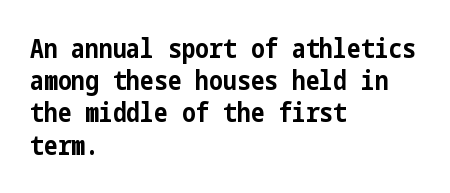
The image shows 26 px bold type, upright; set left-aligned, line spacing 1.24x, normal letter spacing, not underlined.
